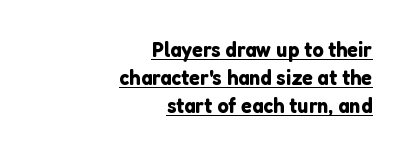
The image shows 22 px text type, upright; set right-aligned, normal line spacing (1.28x), normal letter spacing, underlined.
